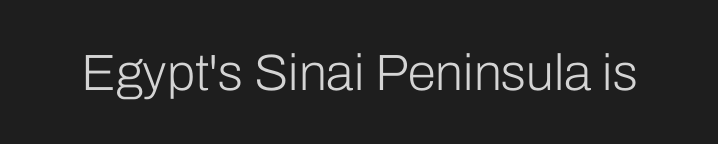
{"serif": "no", "italic": "no", "bold": "no", "weight": "light", "width": "normal", "stroke_contrast": "low", "x_height": "medium", "monospaced": "no", "underline": "no", "letter_spacing": "normal", "letter_spacing_em": 0.0, "glyph_px": 51}
